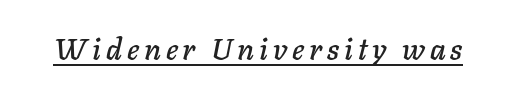
{"italic": "yes", "lean": "right", "slant_degrees": 11, "width": "normal", "stroke_contrast": "low", "x_height": "medium", "monospaced": "no", "underline": "yes", "glyph_px": 30}
